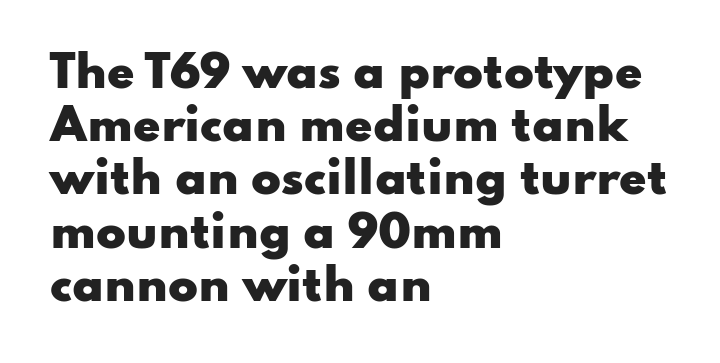
Q: Is the text bold? A: Yes.
Q: Is the text italic (slanted)? A: No, it is upright.
Q: Is the typeface a serif or a sans-serif typeface? A: Sans-serif.
Q: Is the text underlined? A: No.
Q: How is the paragraph aligned? A: Left-aligned.
Q: Is the spacing between letters normal or unusually wide? A: Normal.
Q: Width (condensed, normal, or wide)? A: Wide.
Q: Stroke contrast? A: Low.
Q: x-height? A: Small.
Q: Monospaced? A: No.
